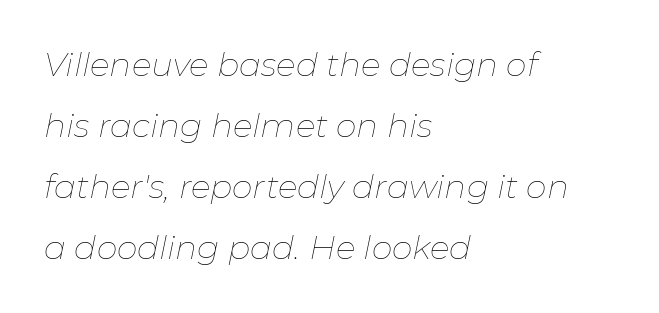
The image shows 33 px thin type, italic (leaning right); set left-aligned, line spacing 1.85x, normal letter spacing, not underlined; low stroke contrast and a medium x-height.
